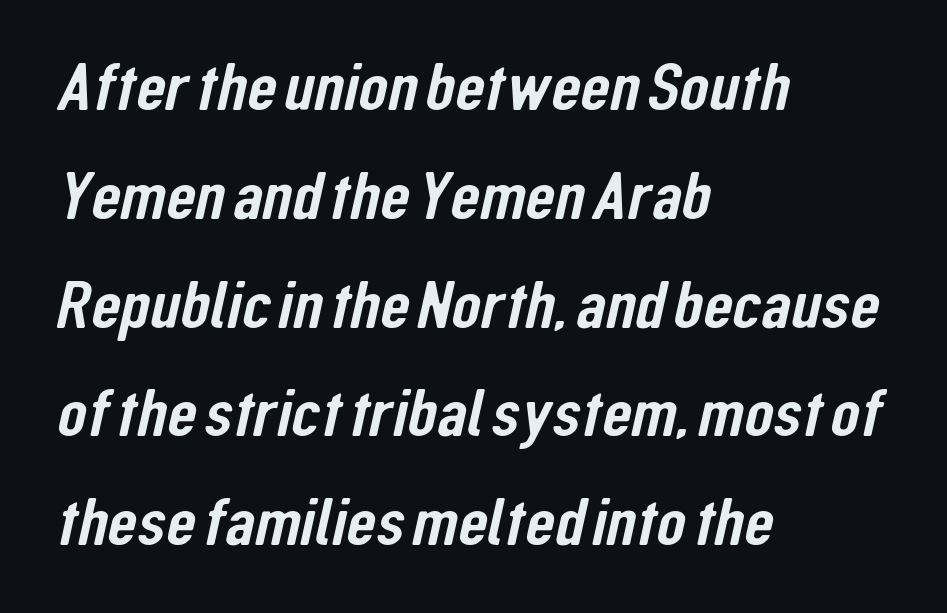
{"serif": "no", "width": "condensed", "stroke_contrast": "low", "x_height": "medium", "monospaced": "no", "underline": "no", "align": "left", "line_spacing": "normal", "line_spacing_ratio": 1.6, "letter_spacing": "normal", "letter_spacing_em": 0.0, "glyph_px": 68}
